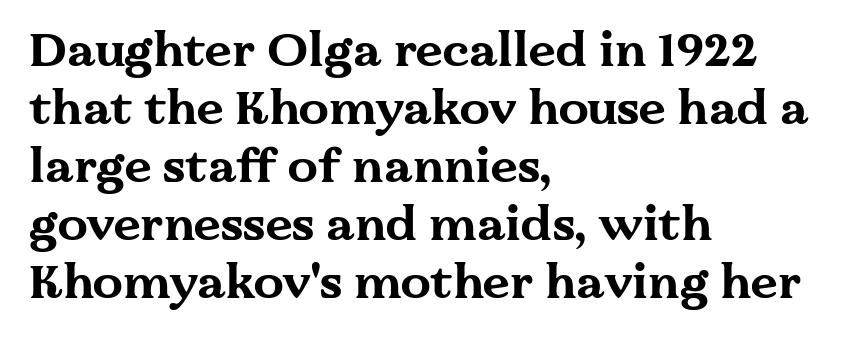
Is there any slant? The stems are plumb. To sum up the face: it has serifs. The setting favours the left margin, as ordinary paragraphs usually do. The face used here is rendered with its standard letterfit.
